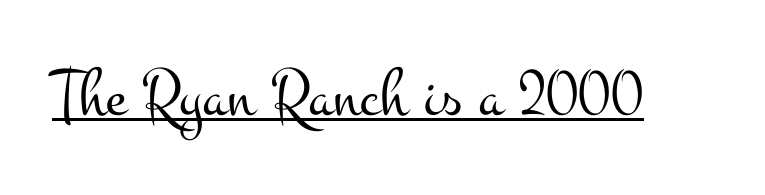
The image shows 69 px light, wide serif type; set normal letter spacing, underlined; medium stroke contrast and a small x-height.
